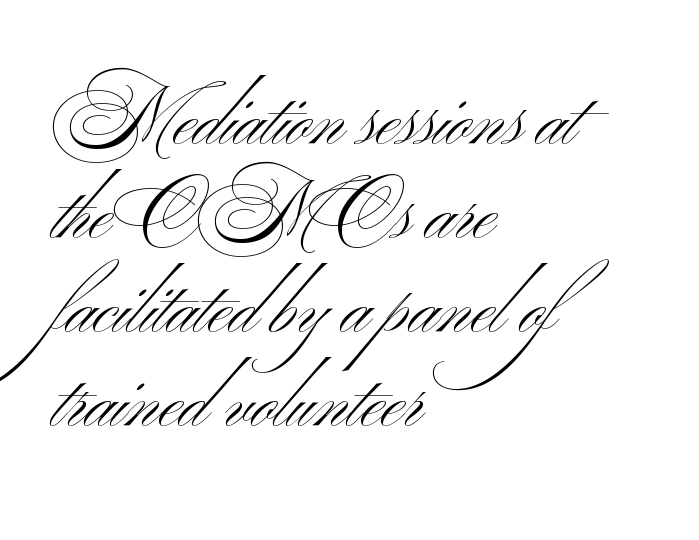
Q: Is the text bold? A: No.
Q: Is the typeface a serif or a sans-serif typeface? A: Sans-serif.
Q: Is the text underlined? A: No.
Q: How is the paragraph aligned? A: Left-aligned.
Q: Is the spacing between letters normal or unusually wide? A: Normal.
Q: Width (condensed, normal, or wide)? A: Wide.
Q: Stroke contrast? A: Medium.
Q: x-height? A: Small.
Q: Monospaced? A: No.
